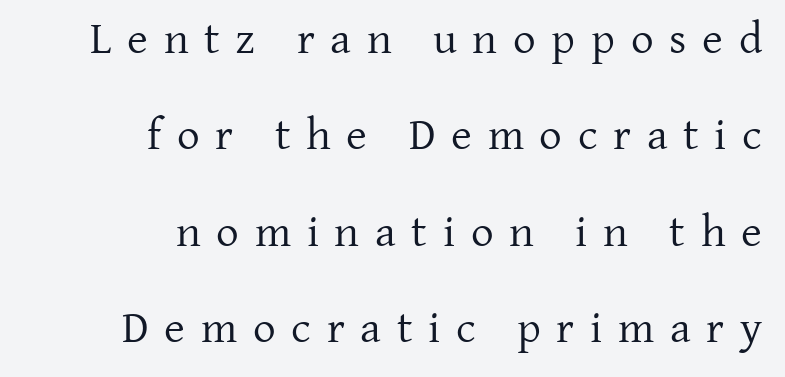
{"serif": "yes", "italic": "no", "bold": "no", "weight": "regular", "width": "normal", "stroke_contrast": "low", "x_height": "medium", "monospaced": "no", "underline": "no", "align": "right", "line_spacing": "loose", "line_spacing_ratio": 2.14, "letter_spacing": "wide", "letter_spacing_em": 0.35, "glyph_px": 45}
